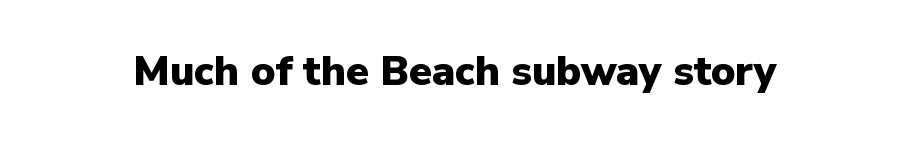
The image shows 41 px heavy sans-serif type, upright; set normal letter spacing, not underlined; low stroke contrast and a medium x-height.
